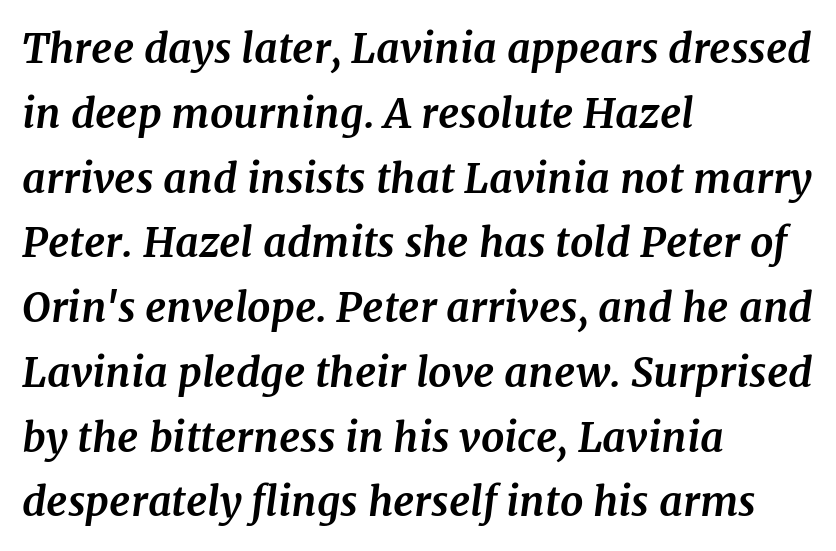
Q: Is the text bold? A: Yes.
Q: Is the text italic (slanted)? A: Yes, it leans right by about 7 degrees.
Q: Is the typeface a serif or a sans-serif typeface? A: Serif.
Q: Is the text underlined? A: No.
Q: How is the paragraph aligned? A: Left-aligned.
Q: Is the spacing between letters normal or unusually wide? A: Normal.
Q: Is the spacing between lines tight, normal or loose? A: Normal.
Q: Width (condensed, normal, or wide)? A: Normal.
Q: Stroke contrast? A: Medium.
Q: x-height? A: Medium.
Q: Monospaced? A: No.
